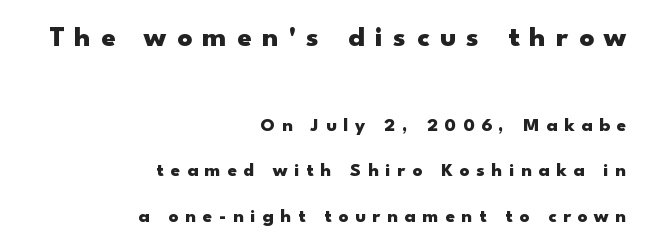
{"serif": "no", "italic": "no", "bold": "yes", "weight": "heavy", "width": "wide", "stroke_contrast": "low", "x_height": "small", "monospaced": "no", "underline": "no", "align": "right", "line_spacing": "loose", "line_spacing_ratio": 2.38, "letter_spacing": "wide", "letter_spacing_em": 0.36, "larger_block": "first", "size_ratio": 1.53, "glyph_px": 29}
